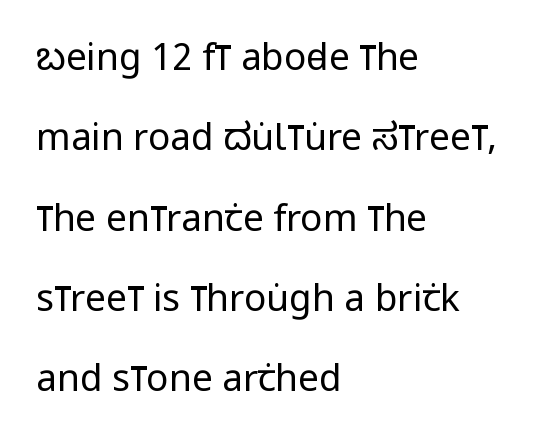
{"serif": "no", "italic": "no", "bold": "no", "weight": "regular", "width": "condensed", "stroke_contrast": "low", "x_height": "large", "monospaced": "no", "underline": "no", "align": "left", "line_spacing": "loose", "line_spacing_ratio": 2.17, "letter_spacing": "normal", "letter_spacing_em": 0.0, "glyph_px": 37}
